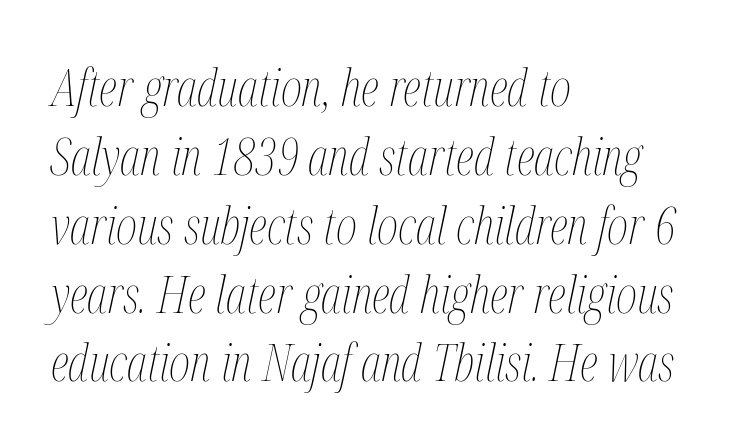
Descenders are the only things crossing below the line. Weight: in the light-to-regular range. Default kerning and tracking; the words read as compact shapes. Line starts are locked; line ends wander.
